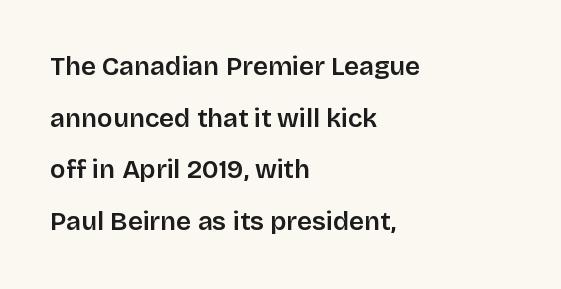
Q: Is the text bold? A: Semi-bold.
Q: Is the text italic (slanted)? A: No, it is upright.
Q: Is the text underlined? A: No.
Q: How is the paragraph aligned? A: Left-aligned.
Q: Is the spacing between letters normal or unusually wide? A: Normal.
Q: Is the spacing between lines tight, normal or loose? A: Loose.
